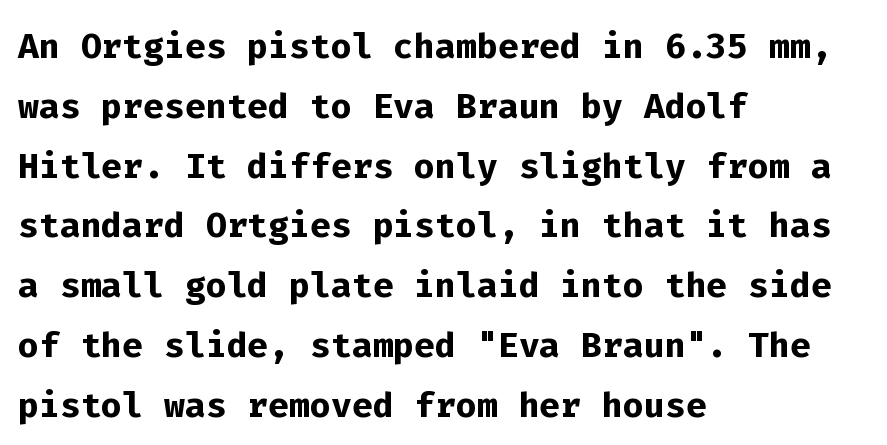
Q: Is the text bold? A: Yes.
Q: Is the text italic (slanted)? A: No, it is upright.
Q: Is the typeface a serif or a sans-serif typeface? A: Sans-serif.
Q: Is the text underlined? A: No.
Q: How is the paragraph aligned? A: Left-aligned.
Q: Is the spacing between letters normal or unusually wide? A: Normal.
Q: Width (condensed, normal, or wide)? A: Normal.
Q: Stroke contrast? A: Low.
Q: x-height? A: Medium.
Q: Monospaced? A: Yes.
